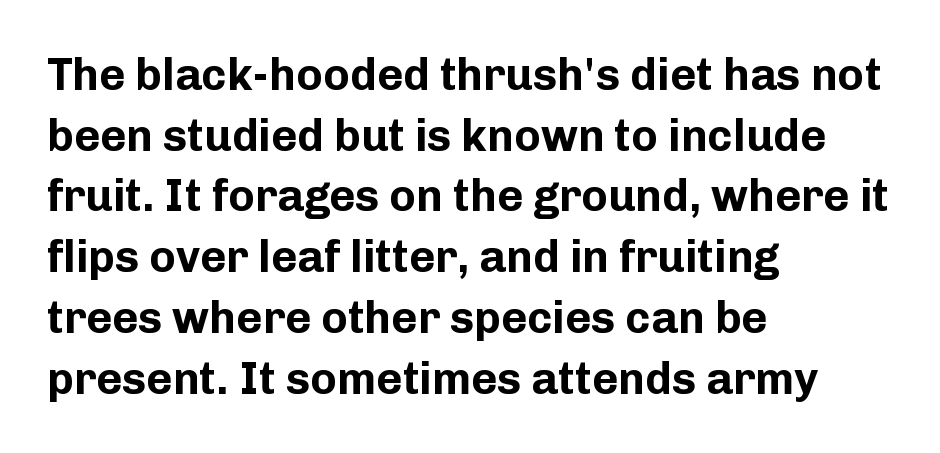
The specimen reads as upright at a glance. Clear beneath every line of the passage. The typeface chosen for these lines omits serifs. Notice how descenders clear the ascenders below comfortably — that's standard leading.
